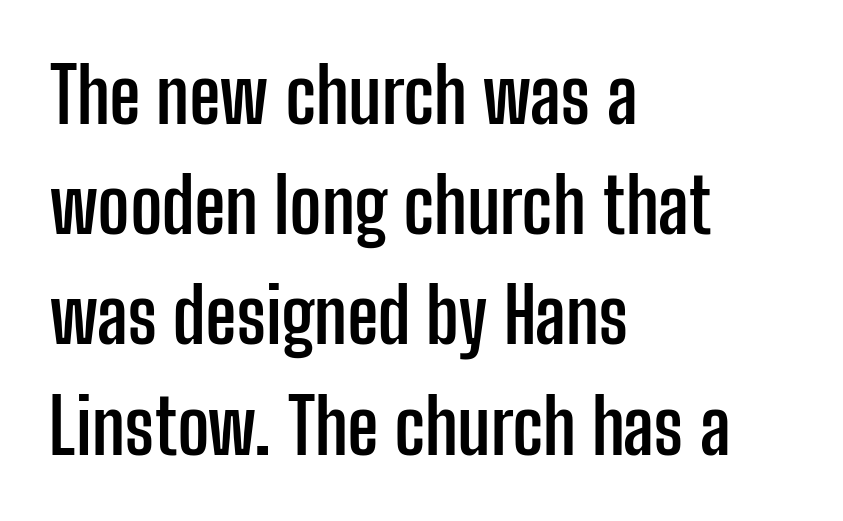
{"serif": "no", "italic": "no", "bold": "yes", "weight": "semibold", "width": "condensed", "stroke_contrast": "low", "x_height": "medium", "monospaced": "no", "underline": "no", "align": "left", "line_spacing": "normal", "line_spacing_ratio": 1.45, "letter_spacing": "normal", "letter_spacing_em": 0.0, "glyph_px": 76}
